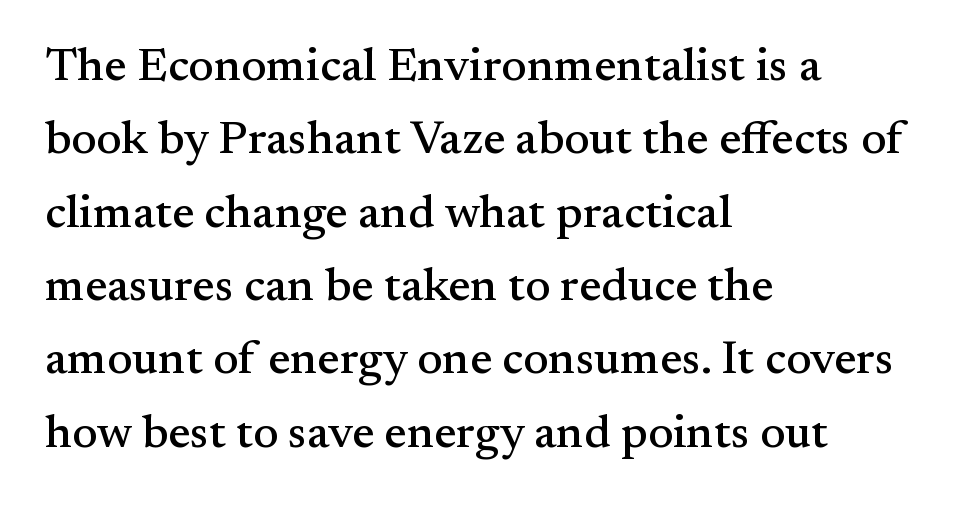
{"serif": "yes", "italic": "no", "width": "normal", "stroke_contrast": "medium", "x_height": "small", "monospaced": "no", "underline": "no", "align": "left", "line_spacing": "normal", "line_spacing_ratio": 1.56, "letter_spacing": "normal", "letter_spacing_em": 0.0, "glyph_px": 47}
